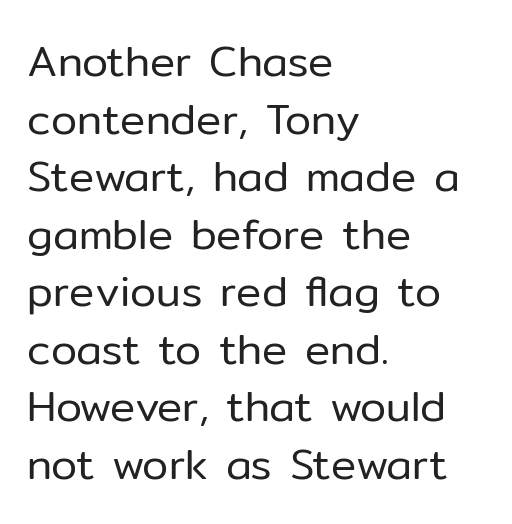
The image shows 42 px regular-weight sans-serif type, upright; set left-aligned, normal line spacing (1.37x), normal letter spacing, not underlined; low stroke contrast and a medium x-height.
